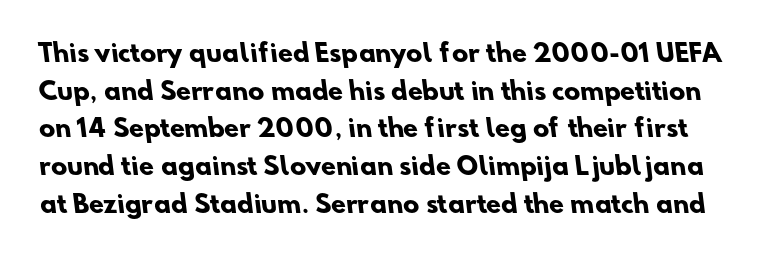
Default kerning and tracking; the words read as compact shapes. Decoration check: the copy has no underline. Leading: standard. The passage shown is emphatically bold.
